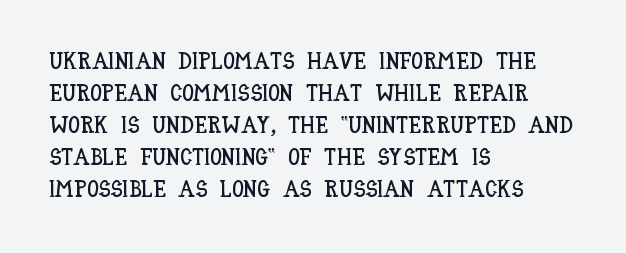
The image shows 23 px text type, upright; set left-aligned, normal line spacing (1.39x), normal letter spacing, not underlined.
